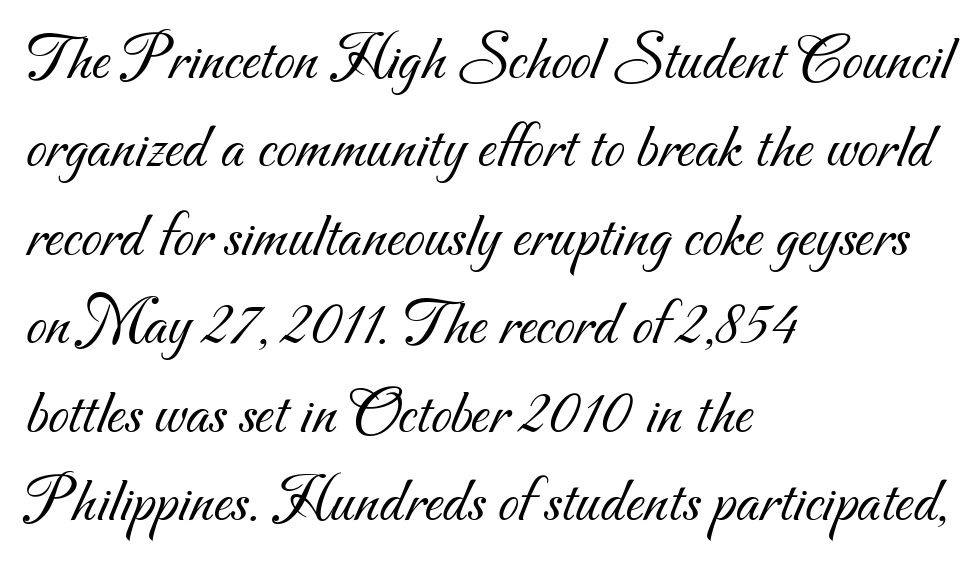
Q: Is the text bold? A: No.
Q: Is the typeface a serif or a sans-serif typeface? A: Sans-serif.
Q: Is the text underlined? A: No.
Q: How is the paragraph aligned? A: Left-aligned.
Q: Is the spacing between letters normal or unusually wide? A: Normal.
Q: Is the spacing between lines tight, normal or loose? A: Normal.
Q: Width (condensed, normal, or wide)? A: Normal.
Q: Stroke contrast? A: Medium.
Q: x-height? A: Small.
Q: Monospaced? A: No.
